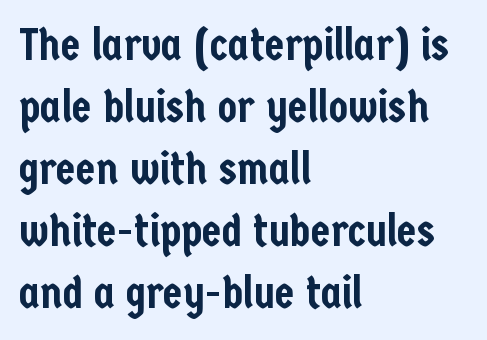
Q: Is the text italic (slanted)? A: No, it is upright.
Q: Is the typeface a serif or a sans-serif typeface? A: Sans-serif.
Q: Is the text underlined? A: No.
Q: How is the paragraph aligned? A: Left-aligned.
Q: Is the spacing between letters normal or unusually wide? A: Normal.
Q: Is the spacing between lines tight, normal or loose? A: Normal.
Q: Width (condensed, normal, or wide)? A: Condensed.
Q: Stroke contrast? A: Low.
Q: x-height? A: Medium.
Q: Monospaced? A: No.
